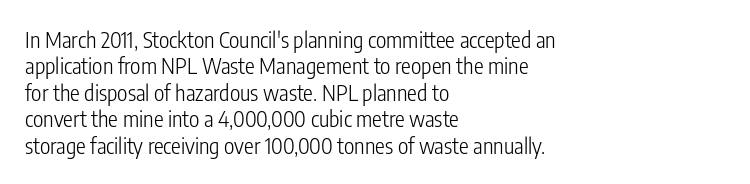
{"italic": "no", "bold": "no", "underline": "no", "align": "left", "line_spacing_ratio": 1.2, "letter_spacing": "normal", "letter_spacing_em": 0.0, "glyph_px": 22}
